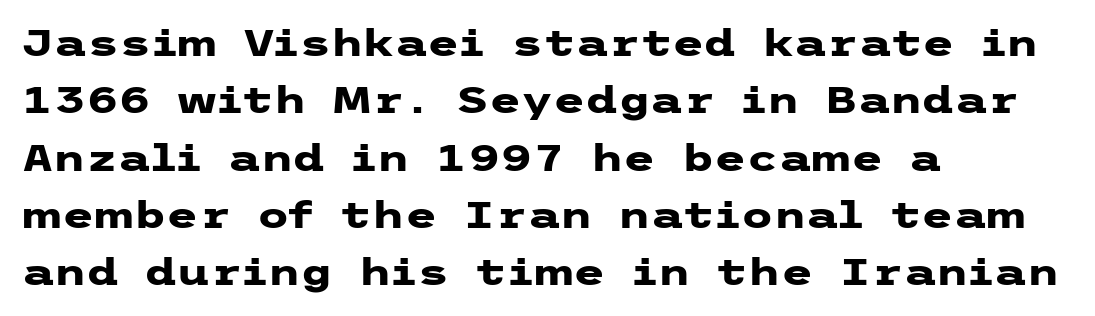
{"serif": "no", "italic": "no", "bold": "yes", "weight": "heavy", "width": "wide", "stroke_contrast": "low", "x_height": "medium", "underline": "no", "align": "left", "line_spacing": "normal", "line_spacing_ratio": 1.55, "letter_spacing": "normal", "letter_spacing_em": 0.0, "glyph_px": 37}
